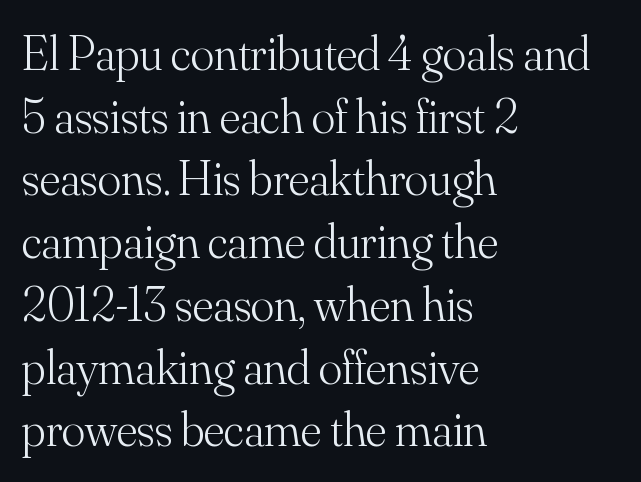
Heft: none added — not bold. The letters sit at their default tracking, neither squeezed nor spread. Each letter's strokes conclude with small projecting serifs. Posture: straight, roman, zero tilt.
